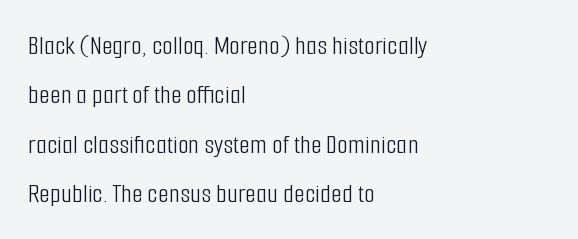
{"serif": "no", "italic": "no", "bold": "no", "weight": "light", "width": "condensed", "stroke_contrast": "low", "x_height": "medium", "monospaced": "no", "underline": "no", "align": "left", "line_spacing_ratio": 1.76, "letter_spacing": "normal", "letter_spacing_em": 0.0, "glyph_px": 28}
